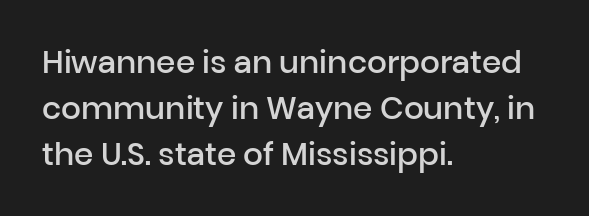
The image shows 31 px semibold sans-serif type, upright; set left-aligned, normal line spacing (1.48x), normal letter spacing, not underlined; low stroke contrast and a medium x-height.
